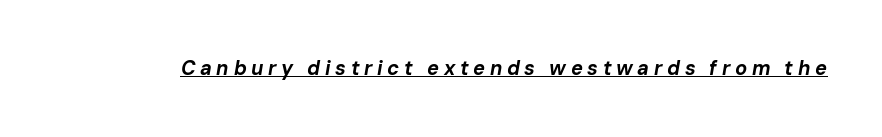
Q: Is the text bold? A: Yes.
Q: Is the text italic (slanted)? A: Yes, it leans right by about 10 degrees.
Q: Is the text underlined? A: Yes.
Q: Is the spacing between letters normal or unusually wide? A: Unusually wide.
